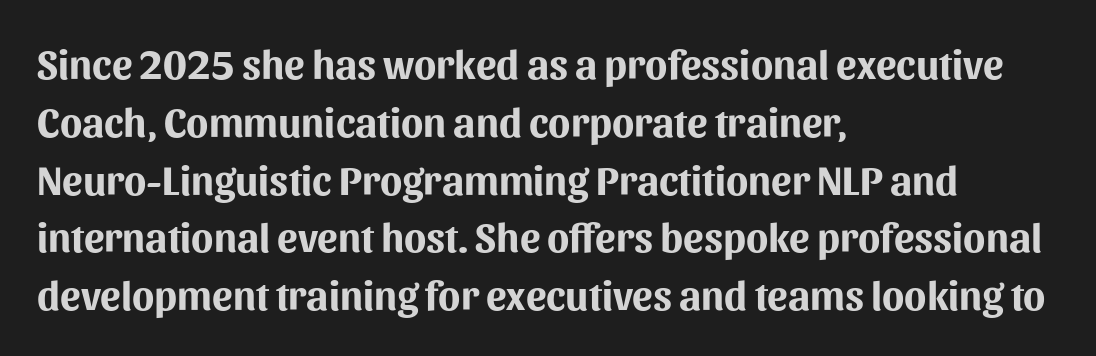
It's the straight-up-and-down kind of type. The passage shown is typeset with a sans-serif family. The setting favours the left margin, as ordinary paragraphs usually do. Between one letter and the next there's only the usual sliver of space.
